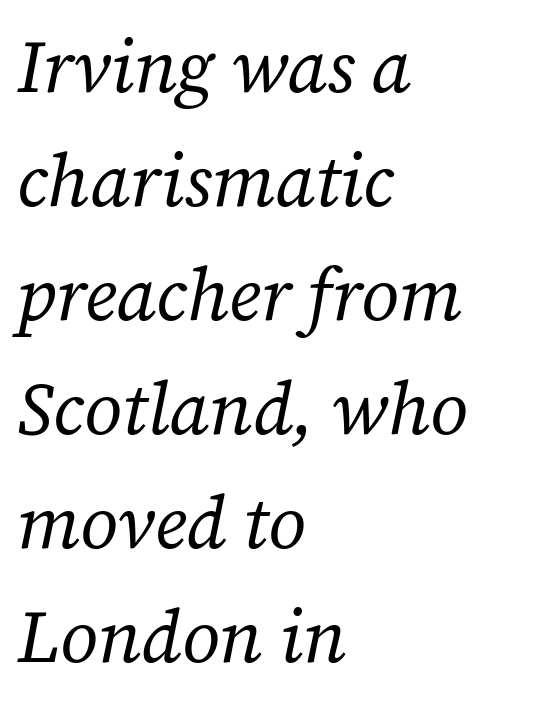
{"serif": "yes", "italic": "yes", "lean": "right", "slant_degrees": 12, "bold": "no", "weight": "regular", "width": "normal", "stroke_contrast": "low", "x_height": "medium", "monospaced": "no", "underline": "no", "align": "left", "line_spacing": "normal", "line_spacing_ratio": 1.54, "letter_spacing": "normal", "letter_spacing_em": 0.0, "glyph_px": 74}
